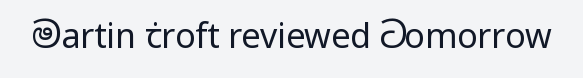
Q: Is the text bold? A: No.
Q: Is the text italic (slanted)? A: No, it is upright.
Q: Is the typeface a serif or a sans-serif typeface? A: Sans-serif.
Q: Is the text underlined? A: No.
Q: Is the spacing between letters normal or unusually wide? A: Normal.
Q: Width (condensed, normal, or wide)? A: Normal.
Q: Stroke contrast? A: Low.
Q: x-height? A: Medium.
Q: Monospaced? A: No.
